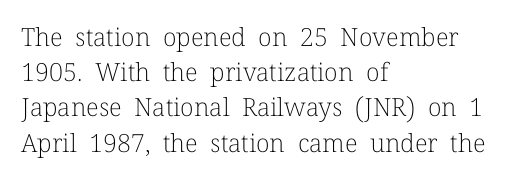
The image shows 25 px text type, upright; set left-aligned, normal line spacing (1.41x), normal letter spacing, not underlined.
